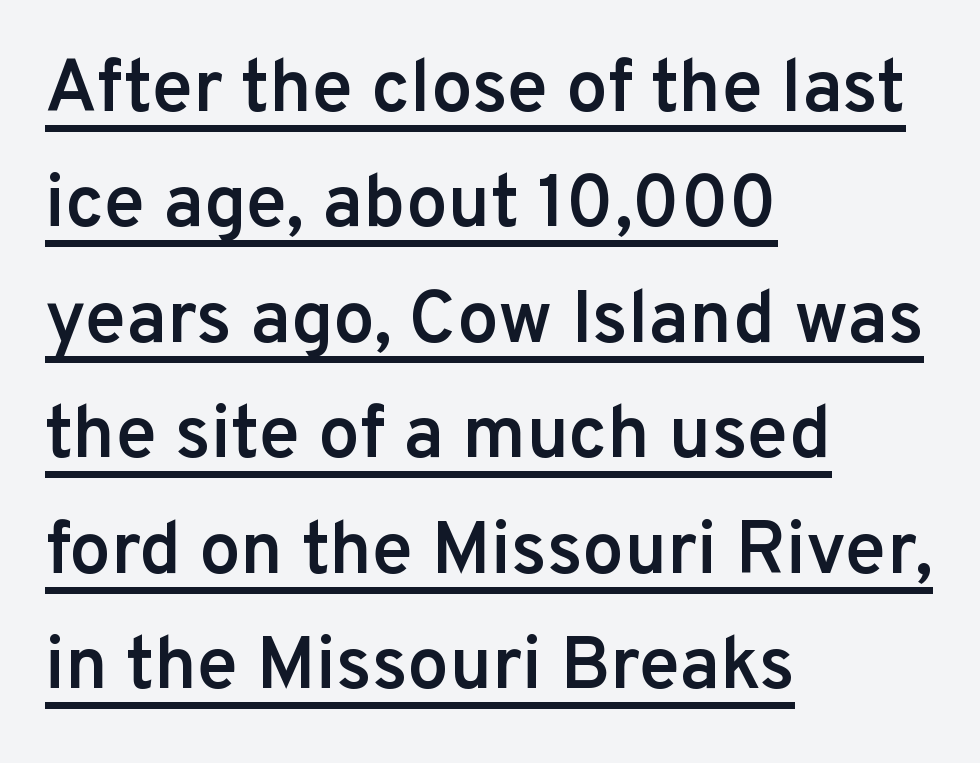
The image shows 74 px semibold sans-serif type, upright; set left-aligned, normal line spacing (1.56x), normal letter spacing, underlined; low stroke contrast and a medium x-height.
